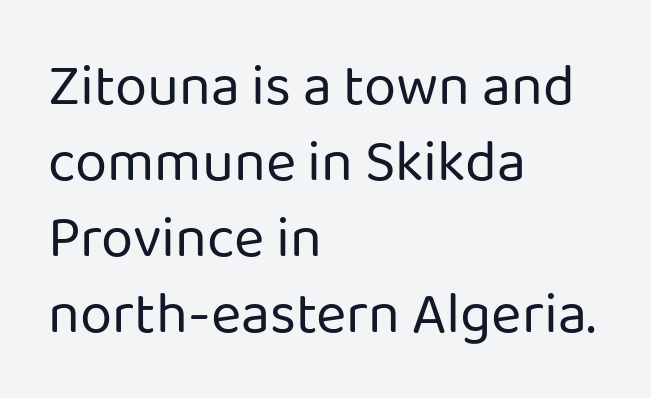
{"serif": "no", "italic": "no", "bold": "no", "weight": "regular", "width": "normal", "stroke_contrast": "low", "x_height": "medium", "monospaced": "no", "underline": "no", "align": "left", "line_spacing": "normal", "line_spacing_ratio": 1.31, "letter_spacing": "normal", "letter_spacing_em": 0.0, "glyph_px": 58}
